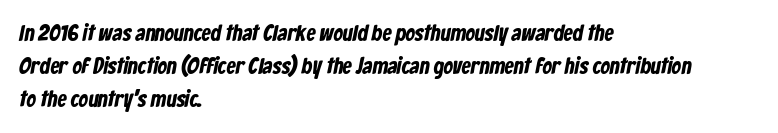
{"bold": "yes", "underline": "no", "align": "left", "line_spacing": "normal", "line_spacing_ratio": 1.44, "letter_spacing": "normal", "letter_spacing_em": 0.0, "glyph_px": 23}
